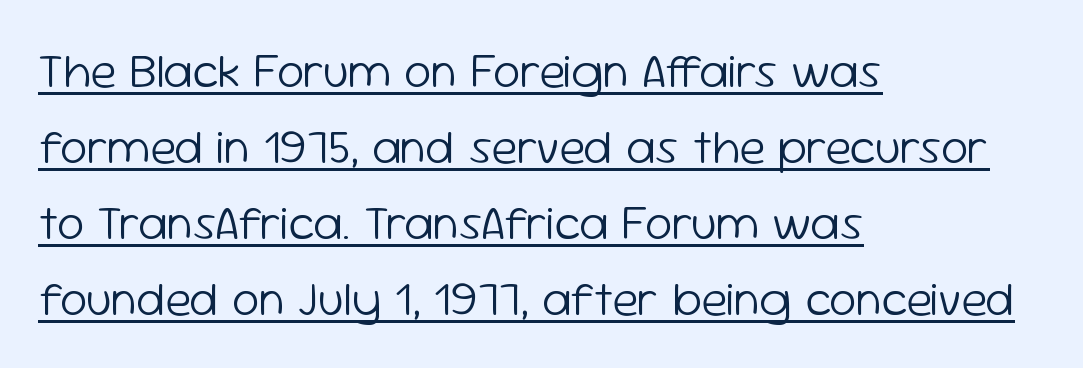
The image shows 49 px light sans-serif type, upright; set left-aligned, normal line spacing (1.55x), normal letter spacing, underlined; low stroke contrast and a medium x-height.
